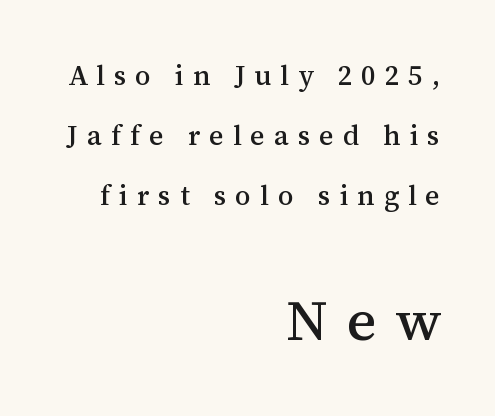
The image shows 57 px serif type, upright; set right-aligned, loose line spacing (2.14x), unusually wide letter spacing (+0.32 em), not underlined; the second (bottom) block is 2.04x larger; medium stroke contrast and a medium x-height.
